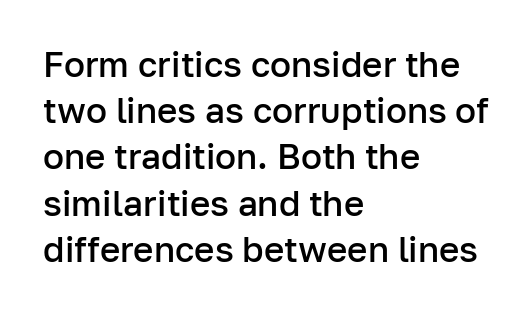
Q: Is the text bold? A: Semi-bold.
Q: Is the text italic (slanted)? A: No, it is upright.
Q: Is the typeface a serif or a sans-serif typeface? A: Sans-serif.
Q: Is the text underlined? A: No.
Q: How is the paragraph aligned? A: Left-aligned.
Q: Is the spacing between letters normal or unusually wide? A: Normal.
Q: Is the spacing between lines tight, normal or loose? A: Normal.
Q: Width (condensed, normal, or wide)? A: Normal.
Q: Stroke contrast? A: Low.
Q: x-height? A: Medium.
Q: Monospaced? A: No.
